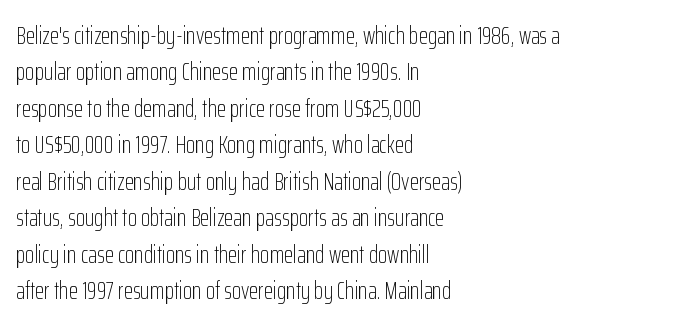
Q: Is the text bold? A: No.
Q: Is the text italic (slanted)? A: No, it is upright.
Q: Is the text underlined? A: No.
Q: How is the paragraph aligned? A: Left-aligned.
Q: Is the spacing between letters normal or unusually wide? A: Normal.
Q: Is the spacing between lines tight, normal or loose? A: Normal.
